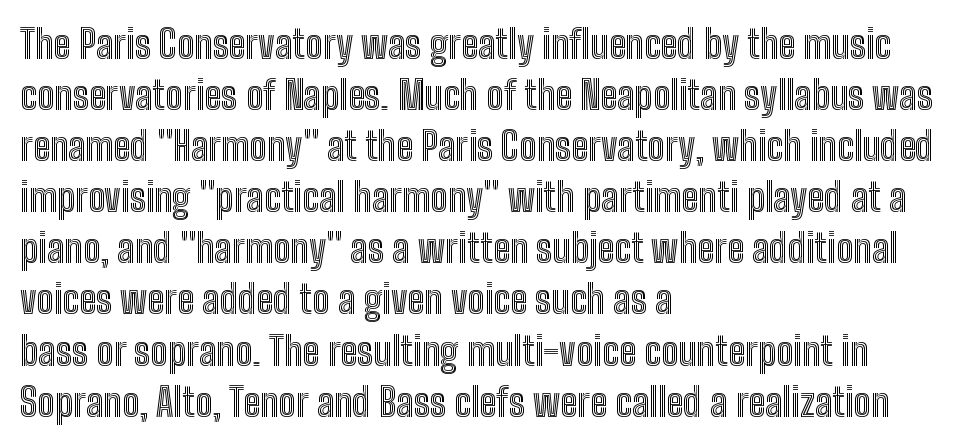
The passage shown is typed in a proportional face where columns would drift. Ordinary non-slanted type is in use. Is the block centered? No — it sits flush against the left margin. A normal amount of white space separates one row of letters from the next.
